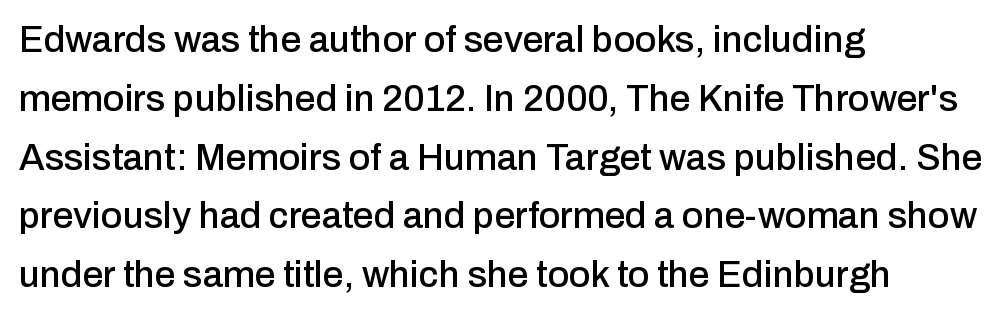
{"serif": "no", "italic": "no", "width": "normal", "stroke_contrast": "low", "x_height": "medium", "monospaced": "no", "underline": "no", "align": "left", "line_spacing": "normal", "line_spacing_ratio": 1.59, "letter_spacing": "normal", "letter_spacing_em": 0.0, "glyph_px": 37}
